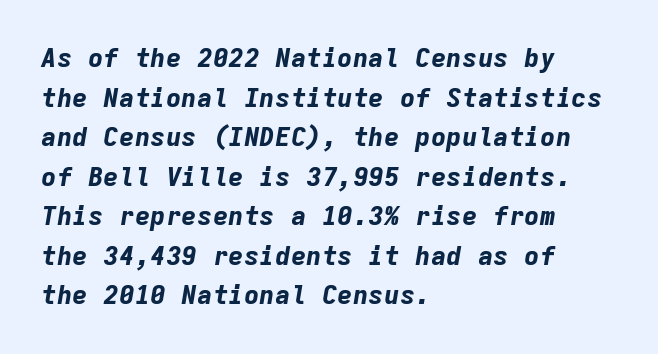
{"italic": "yes", "lean": "right", "slant_degrees": 9, "bold": "yes", "underline": "no", "align": "left", "line_spacing": "normal", "line_spacing_ratio": 1.52, "letter_spacing": "normal", "letter_spacing_em": 0.0, "glyph_px": 26}
